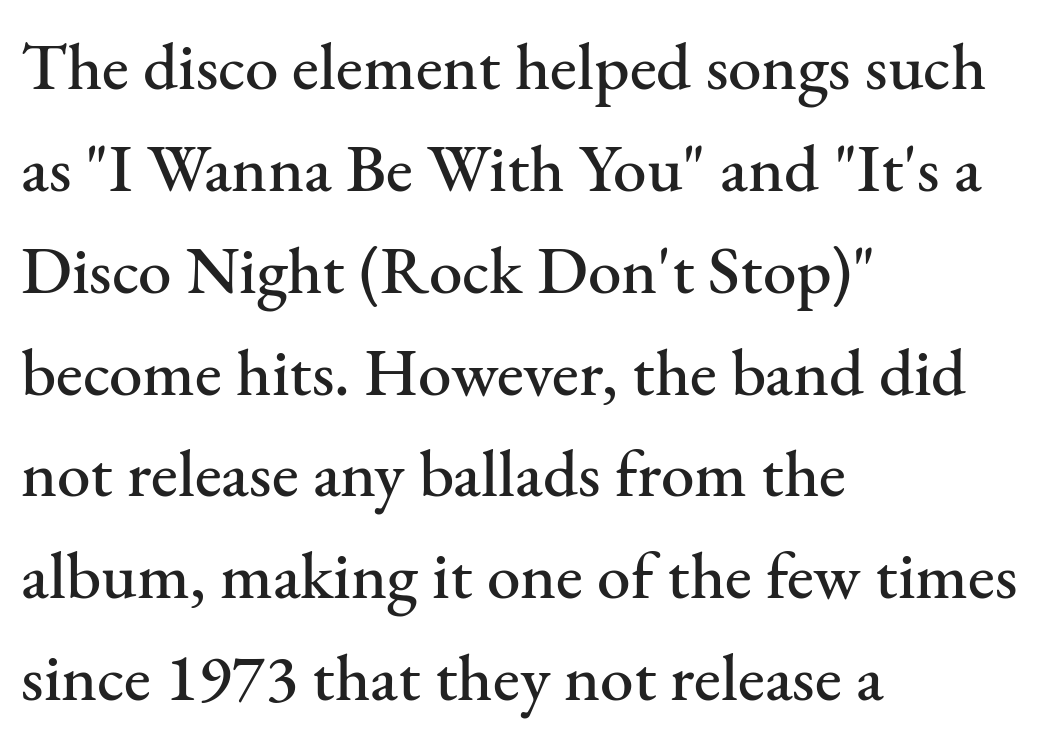
The image shows 67 px serif type, upright; set left-aligned, normal line spacing (1.52x), normal letter spacing, not underlined; medium stroke contrast and a small x-height.
